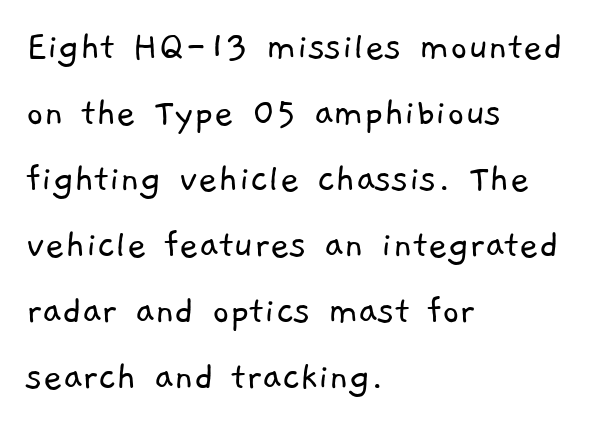
Horizontal alignment here is leftward, the default for most running prose. Plain, unruled lines of type. Standard letterfit; no display-style spreading of the glyphs. If you measured baseline to baseline, you'd find a middling distance. Here the designer chose a conventional face with non-uniform glyph widths.
